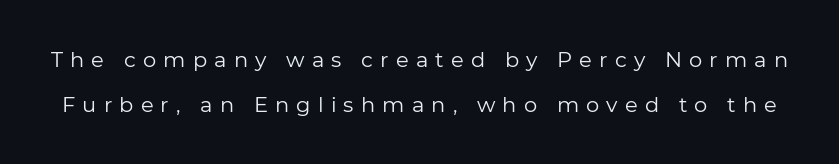
If you measured baseline to baseline, you'd find a long distance. This sample uses an upright cut, with every glyph sitting square on the baseline. The rendering inserts visible extra space after every character. Unbolded letterforms with no extra heft. Underlining? Definitely not there.
